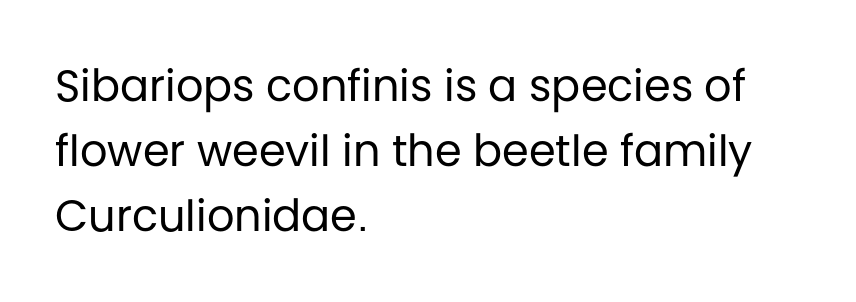
The image shows 43 px regular-weight sans-serif type, upright; set left-aligned, normal line spacing (1.51x), normal letter spacing, not underlined; low stroke contrast and a large x-height.
